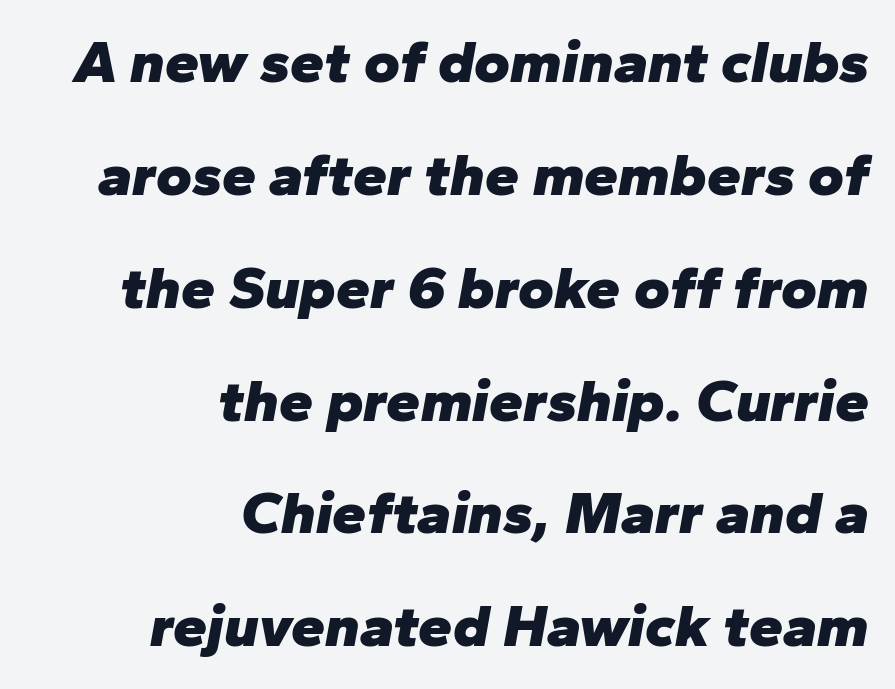
{"italic": "yes", "lean": "right", "slant_degrees": 10, "bold": "yes", "weight": "heavy", "width": "normal", "stroke_contrast": "low", "x_height": "medium", "monospaced": "no", "underline": "no", "align": "right", "line_spacing_ratio": 1.85, "letter_spacing": "normal", "letter_spacing_em": 0.0, "glyph_px": 61}
